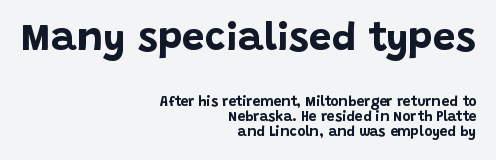
The image shows 40 px bold sans-serif type, upright; set right-aligned, tight line spacing (1.07x), normal letter spacing, not underlined; the first (top) block is 2.86x larger; low stroke contrast and a large x-height.
